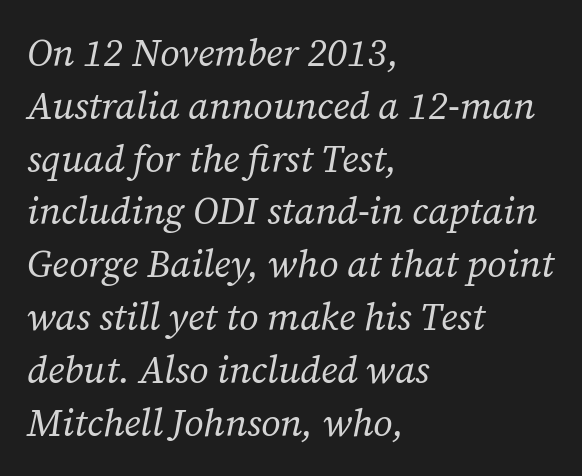
Layout note: lines flush left. Check the space under the baseline: it is left empty. What's the leading like? Ordinary, nothing unusual. Counters stay open thanks to moderate or lighter strokes. Is the type slanted? Yes — the strokes lean at a clear angle.
